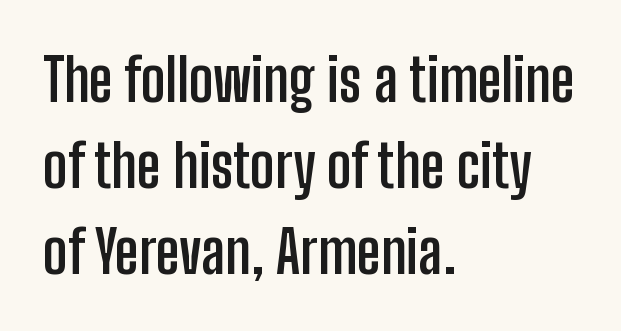
The image shows 59 px semibold, condensed sans-serif type, upright; set left-aligned, normal line spacing (1.46x), normal letter spacing, not underlined; low stroke contrast and a medium x-height.
